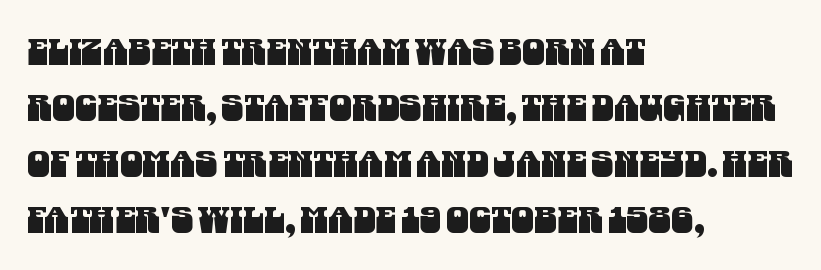
Q: Is the typeface a serif or a sans-serif typeface? A: Sans-serif.
Q: Is the text underlined? A: No.
Q: How is the paragraph aligned? A: Left-aligned.
Q: Is the spacing between letters normal or unusually wide? A: Normal.
Q: Is the spacing between lines tight, normal or loose? A: Normal.
Q: Width (condensed, normal, or wide)? A: Condensed.
Q: Stroke contrast? A: Medium.
Q: x-height? A: Large.
Q: Monospaced? A: No.
